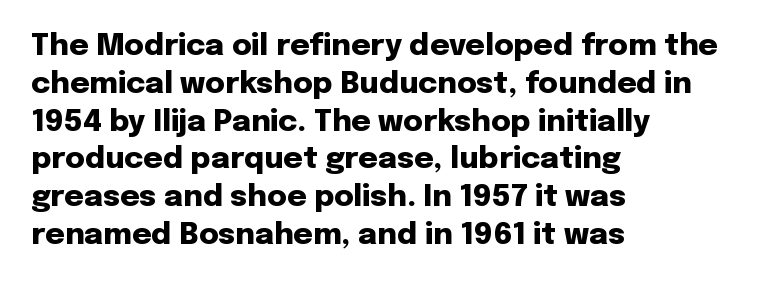
{"serif": "no", "italic": "no", "bold": "yes", "weight": "heavy", "width": "normal", "stroke_contrast": "low", "x_height": "medium", "monospaced": "no", "underline": "no", "align": "left", "line_spacing": "normal", "line_spacing_ratio": 1.26, "letter_spacing": "normal", "letter_spacing_em": 0.0, "glyph_px": 30}
